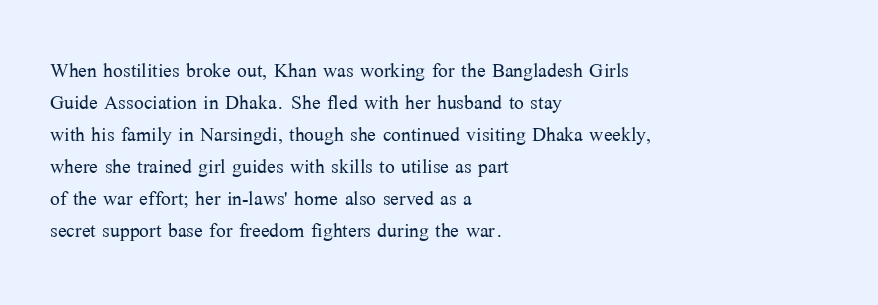
Q: Is the text bold? A: No.
Q: Is the text italic (slanted)? A: No, it is upright.
Q: Is the text underlined? A: No.
Q: How is the paragraph aligned? A: Left-aligned.
Q: Is the spacing between letters normal or unusually wide? A: Normal.
